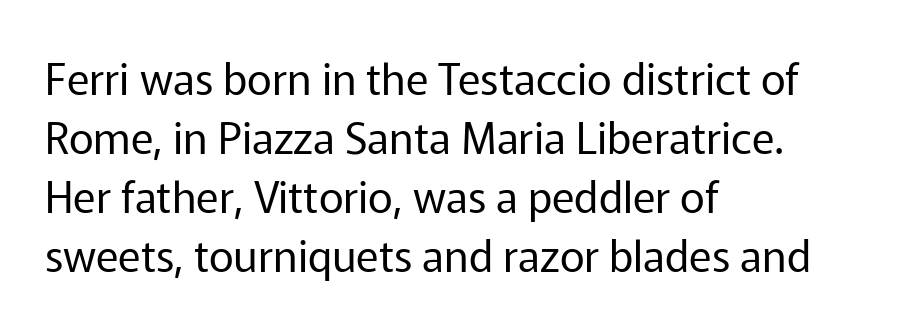
Q: Is the text bold? A: No.
Q: Is the text italic (slanted)? A: No, it is upright.
Q: Is the typeface a serif or a sans-serif typeface? A: Sans-serif.
Q: Is the text underlined? A: No.
Q: How is the paragraph aligned? A: Left-aligned.
Q: Is the spacing between letters normal or unusually wide? A: Normal.
Q: Is the spacing between lines tight, normal or loose? A: Normal.
Q: Width (condensed, normal, or wide)? A: Normal.
Q: Stroke contrast? A: Low.
Q: x-height? A: Medium.
Q: Monospaced? A: No.
